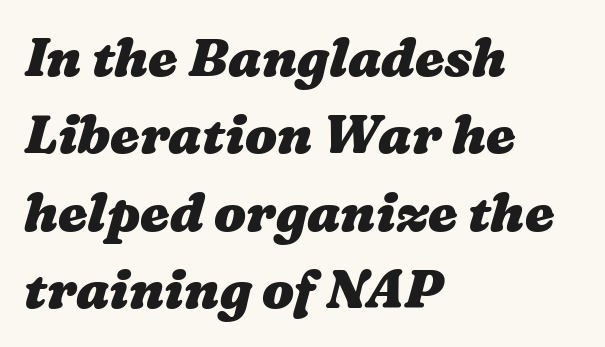
Q: Is the text bold? A: Yes.
Q: Is the text underlined? A: No.
Q: How is the paragraph aligned? A: Left-aligned.
Q: Is the spacing between letters normal or unusually wide? A: Normal.
Q: Is the spacing between lines tight, normal or loose? A: Normal.
Q: Width (condensed, normal, or wide)? A: Wide.
Q: Stroke contrast? A: Medium.
Q: x-height? A: Medium.
Q: Monospaced? A: No.
